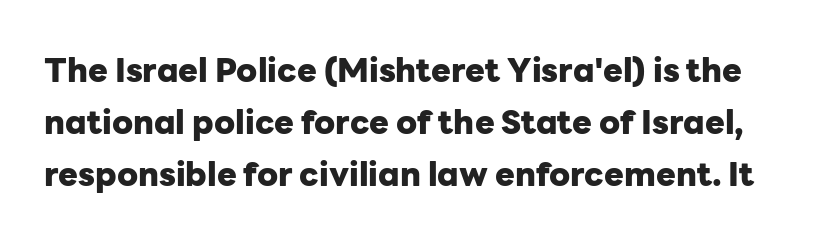
The image shows 33 px heavy sans-serif type, upright; set normal line spacing (1.57x), normal letter spacing, not underlined; low stroke contrast and a medium x-height.
